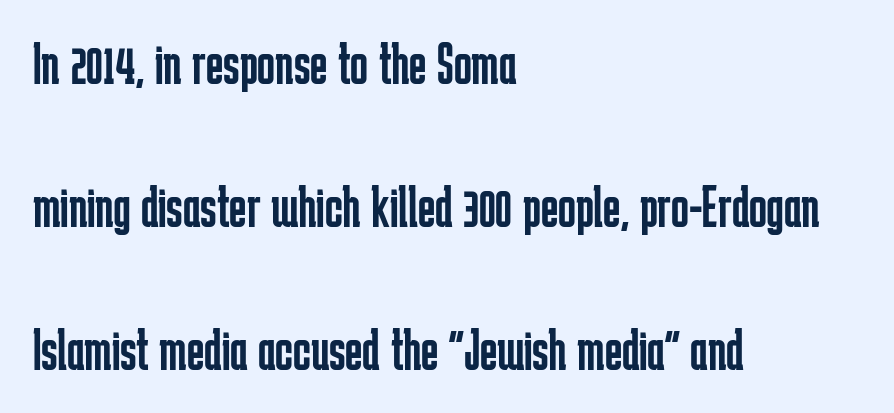
No italicization has been applied; the sample stays upright. Type style note: lacks serifs. Compared with typical body copy, the letter spacing here is the same. Each letter keeps its own natural width here, so spacing adapts to shape. The leading is generous, giving the passage an open texture. Compared with a typical body face, this is equally light or lighter still.
